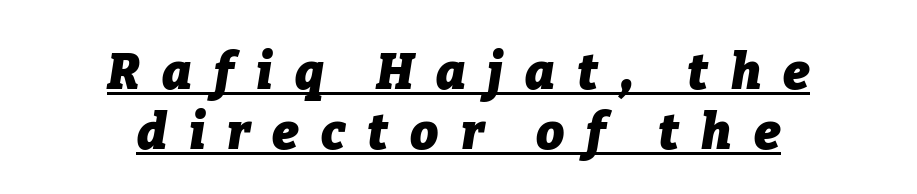
Q: Is the text bold? A: Yes.
Q: Is the text italic (slanted)? A: Yes, it leans right by about 9 degrees.
Q: Is the text underlined? A: Yes.
Q: How is the paragraph aligned? A: Centered.
Q: Is the spacing between letters normal or unusually wide? A: Unusually wide.
Q: Width (condensed, normal, or wide)? A: Normal.
Q: Stroke contrast? A: Low.
Q: x-height? A: Medium.
Q: Monospaced? A: No.
